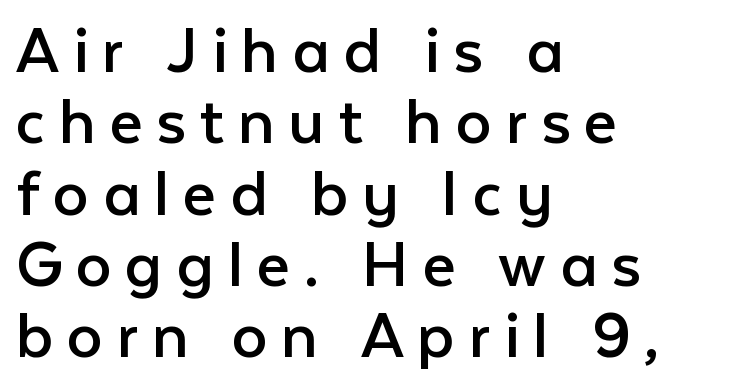
Upright lettering throughout. Classification — sans serif. A typesetter would call this proportional, since set widths differ per character. The space directly below the letters is spotless. The typeface has the unassuming heft of standard copy or less.
